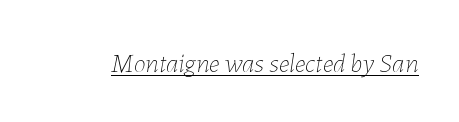
Q: Is the text bold? A: No.
Q: Is the text italic (slanted)? A: Yes, it leans right by about 7 degrees.
Q: Is the text underlined? A: Yes.
Q: Is the spacing between letters normal or unusually wide? A: Normal.
